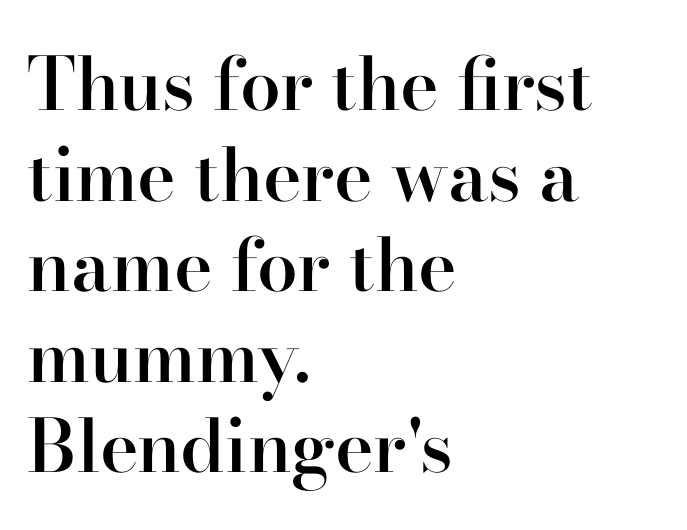
The space directly below the letters is spotless. Small tapered or slab feet sit at the stroke ends, so this counts as serif. Its strokes are somewhat broadened, the hallmark of semibold type. Spacing verdict: proportional, widths tailored to each character. In terms of posture, this sample is upright.
